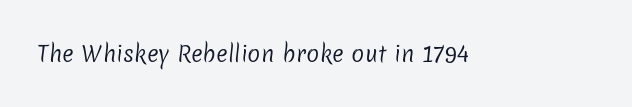
Students, note that the glyphs here touch the page at normal intervals. Any mark beneath the type? The region is blank. Is this a heavy cut? Hardly; it is regular or lighter.
